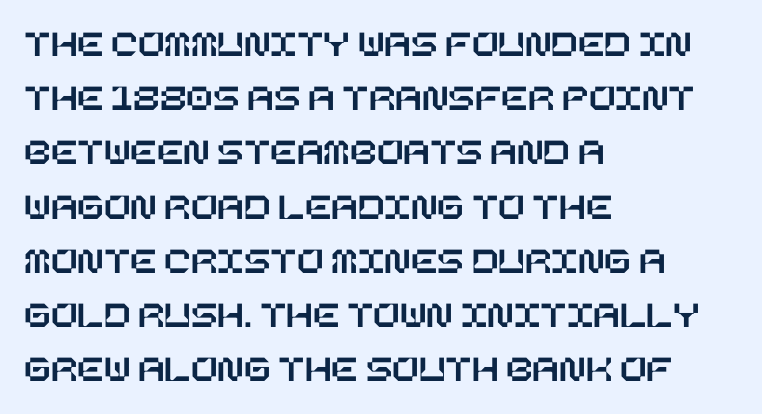
Letter spacing: default. Regular leading. Descenders are the only things crossing below the line. The passage is arranged the way most books set body copy — flush left.
